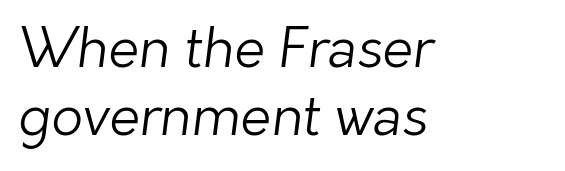
The image shows 55 px light sans-serif type; set left-aligned, line spacing 1.24x, normal letter spacing, not underlined; low stroke contrast and a medium x-height.
